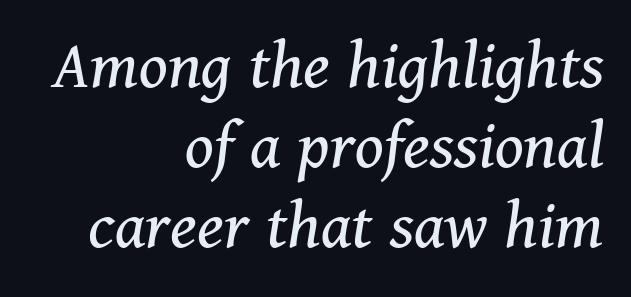
Just letters on the line, the space beneath them empty. Tracking here is standard; glyphs follow each other at the usual distance. This is not heavy type; no bold has been used. Compared with typical paragraphs, the rows here are closer together.
